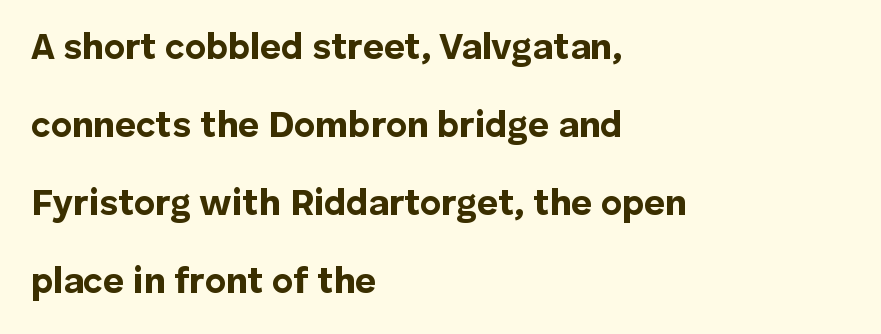
The image shows 36 px bold sans-serif type, upright; set left-aligned, loose line spacing (2.17x), normal letter spacing, not underlined; low stroke contrast and a medium x-height.
